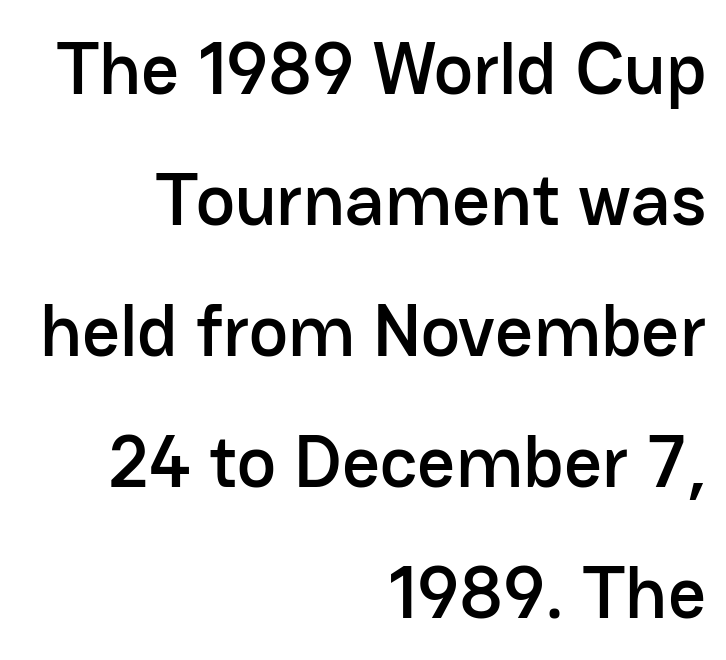
The image shows 74 px sans-serif type, upright; set right-aligned, line spacing 1.77x, normal letter spacing, not underlined; low stroke contrast and a medium x-height.
